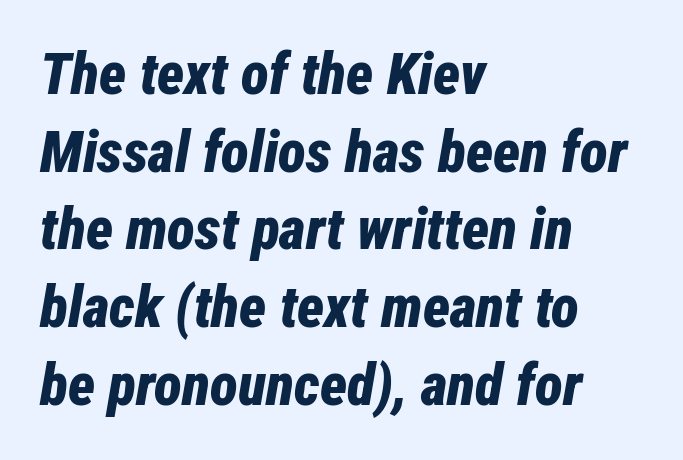
The image shows 58 px bold, condensed type, italic (leaning right); set left-aligned, normal line spacing (1.34x), normal letter spacing, not underlined; low stroke contrast and a medium x-height.
